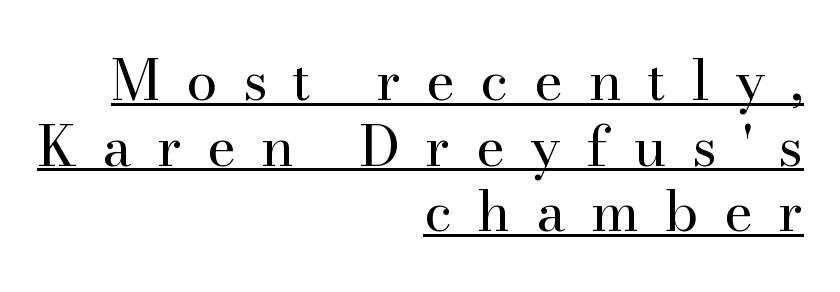
{"serif": "yes", "italic": "no", "bold": "no", "weight": "regular", "width": "normal", "stroke_contrast": "high", "x_height": "small", "monospaced": "no", "underline": "yes", "align": "right", "line_spacing_ratio": 1.17, "letter_spacing": "wide", "letter_spacing_em": 0.45, "glyph_px": 56}
